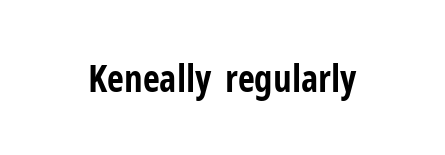
Q: Is the text bold? A: Yes.
Q: Is the text italic (slanted)? A: No, it is upright.
Q: Is the typeface a serif or a sans-serif typeface? A: Sans-serif.
Q: Is the text underlined? A: No.
Q: Is the spacing between letters normal or unusually wide? A: Normal.
Q: Width (condensed, normal, or wide)? A: Condensed.
Q: Stroke contrast? A: Low.
Q: x-height? A: Medium.
Q: Monospaced? A: No.
